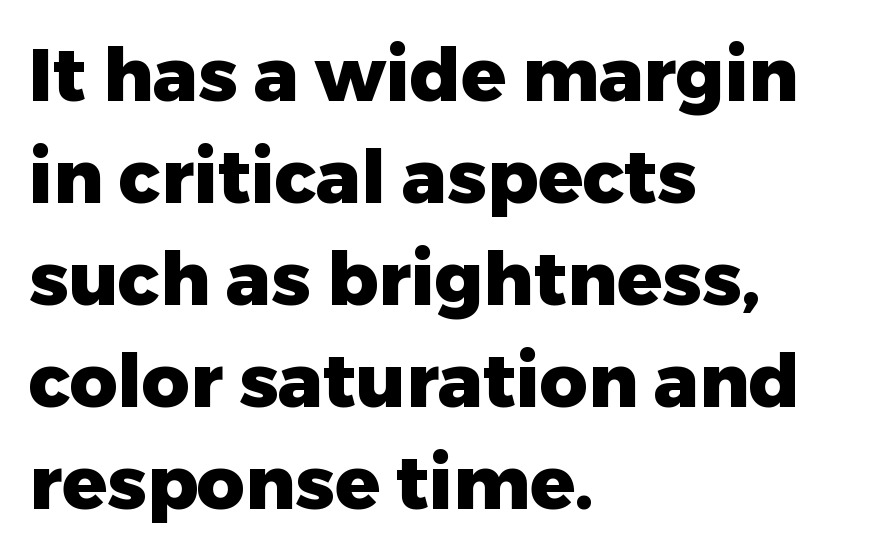
The face used here is proportionally spaced, like ordinary book or web type. Alignment: flush left. How are the letters spaced? Ordinarily, with no added tracking. Vertical strokes here are truly vertical. Vertically, the passage feels balanced, rows spaced as you'd expect.
